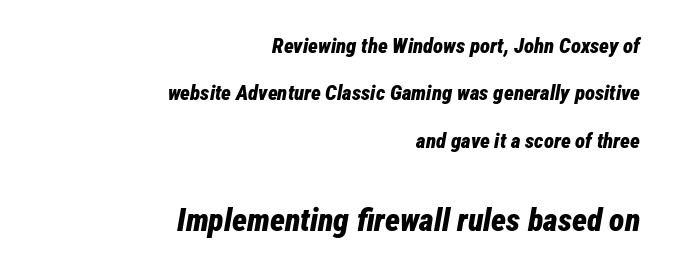
How heavy is the stroke? Heavy — this is a bold. Character size in the trailing block exceeds that of the leading block. No extra tracking has been applied to these lines. Proportional: the letters do not fall into vertical columns. The specimen omits any rule beneath the text block's lines. Is the type slanted? Yes — the strokes lean at a clear angle.
